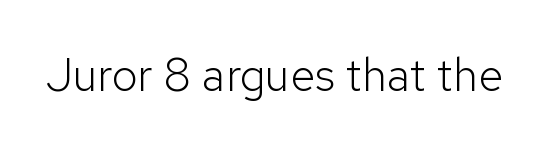
The image shows 46 px light sans-serif type, upright; set normal letter spacing, not underlined; low stroke contrast and a medium x-height.
